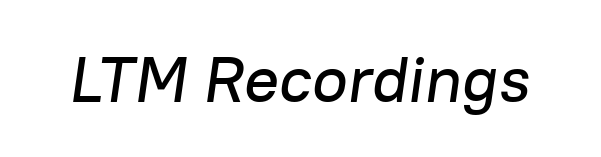
{"italic": "yes", "lean": "right", "slant_degrees": 8, "width": "normal", "stroke_contrast": "low", "x_height": "medium", "monospaced": "no", "underline": "no", "letter_spacing": "normal", "letter_spacing_em": 0.0, "glyph_px": 65}
